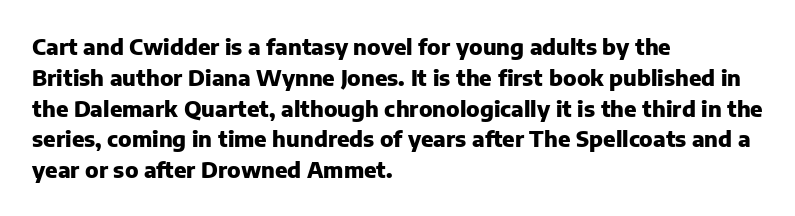
Q: Is the text bold? A: Yes.
Q: Is the text italic (slanted)? A: No, it is upright.
Q: Is the text underlined? A: No.
Q: How is the paragraph aligned? A: Left-aligned.
Q: Is the spacing between letters normal or unusually wide? A: Normal.
Q: Is the spacing between lines tight, normal or loose? A: Normal.
